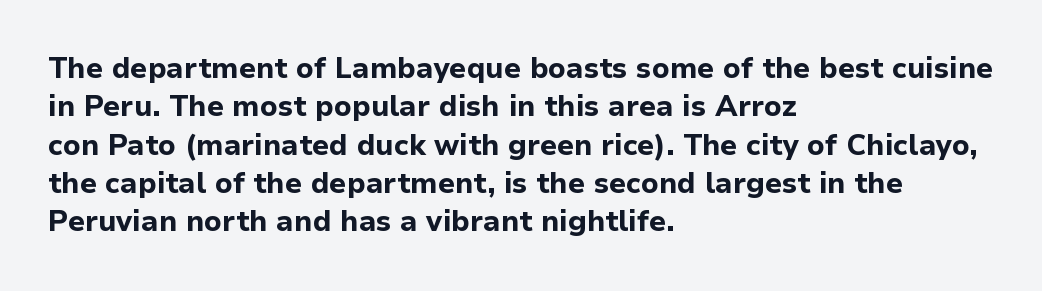
{"serif": "no", "italic": "no", "bold": "yes", "weight": "bold", "width": "normal", "stroke_contrast": "low", "x_height": "medium", "monospaced": "no", "underline": "no", "align": "left", "line_spacing": "normal", "line_spacing_ratio": 1.32, "letter_spacing": "normal", "letter_spacing_em": 0.0, "glyph_px": 29}
